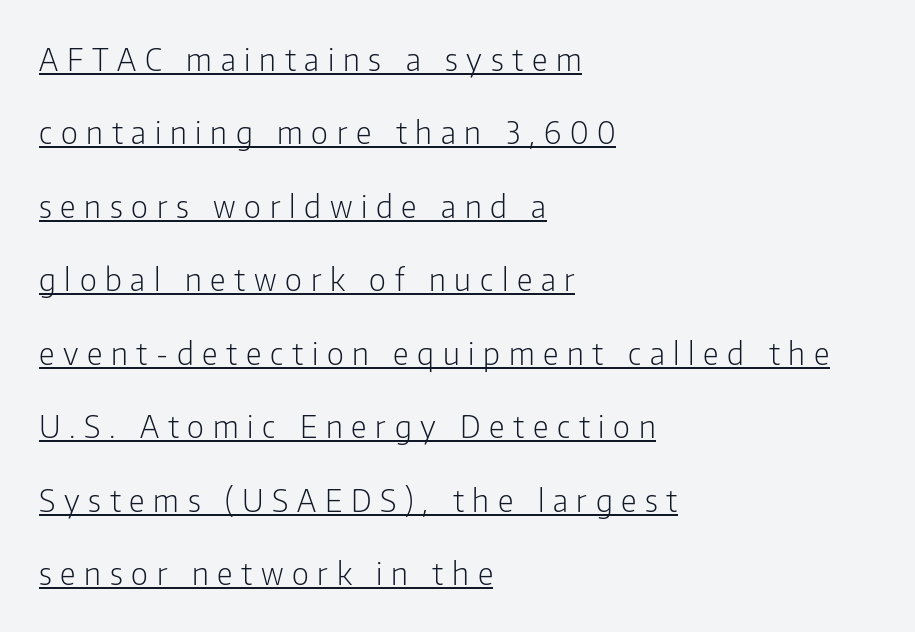
The image shows 31 px light, condensed sans-serif type, upright; set left-aligned, loose line spacing (2.37x), unusually wide letter spacing (+0.28 em), underlined; low stroke contrast and a medium x-height.
